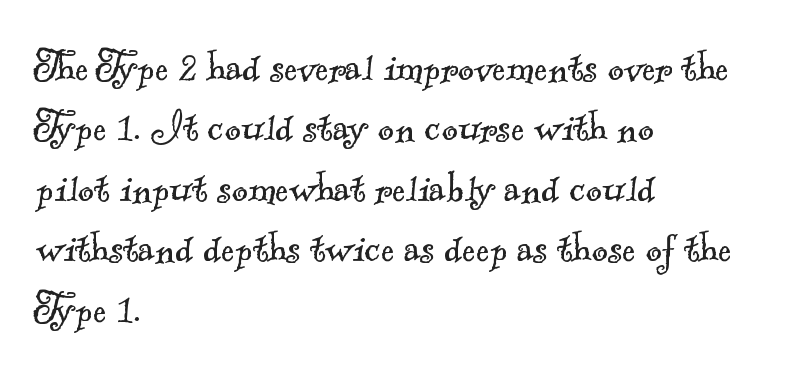
Q: Is the text bold? A: No.
Q: Is the typeface a serif or a sans-serif typeface? A: Serif.
Q: Is the text underlined? A: No.
Q: How is the paragraph aligned? A: Left-aligned.
Q: Is the spacing between letters normal or unusually wide? A: Normal.
Q: Width (condensed, normal, or wide)? A: Normal.
Q: x-height? A: Small.
Q: Monospaced? A: No.
